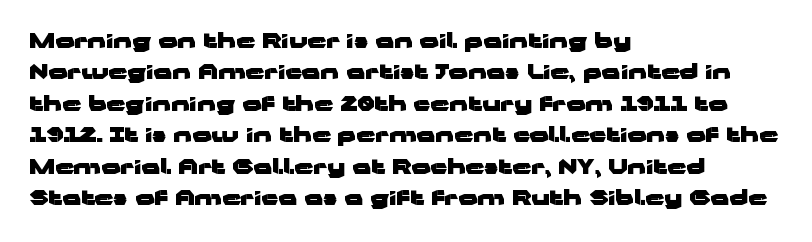
{"italic": "no", "bold": "yes", "underline": "no", "align": "left", "line_spacing": "normal", "line_spacing_ratio": 1.5, "letter_spacing": "normal", "letter_spacing_em": 0.0, "glyph_px": 21}
